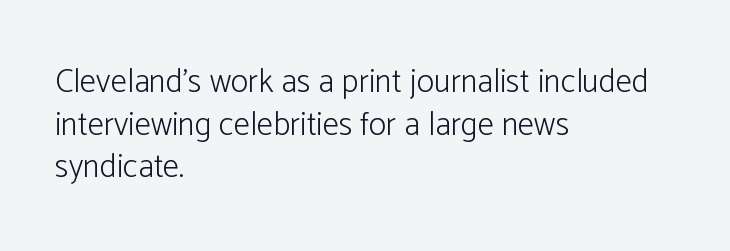
Q: Is the text bold? A: No.
Q: Is the text italic (slanted)? A: No, it is upright.
Q: Is the typeface a serif or a sans-serif typeface? A: Sans-serif.
Q: Is the text underlined? A: No.
Q: How is the paragraph aligned? A: Left-aligned.
Q: Is the spacing between letters normal or unusually wide? A: Normal.
Q: Is the spacing between lines tight, normal or loose? A: Normal.
Q: Width (condensed, normal, or wide)? A: Normal.
Q: Stroke contrast? A: Low.
Q: x-height? A: Medium.
Q: Monospaced? A: No.
